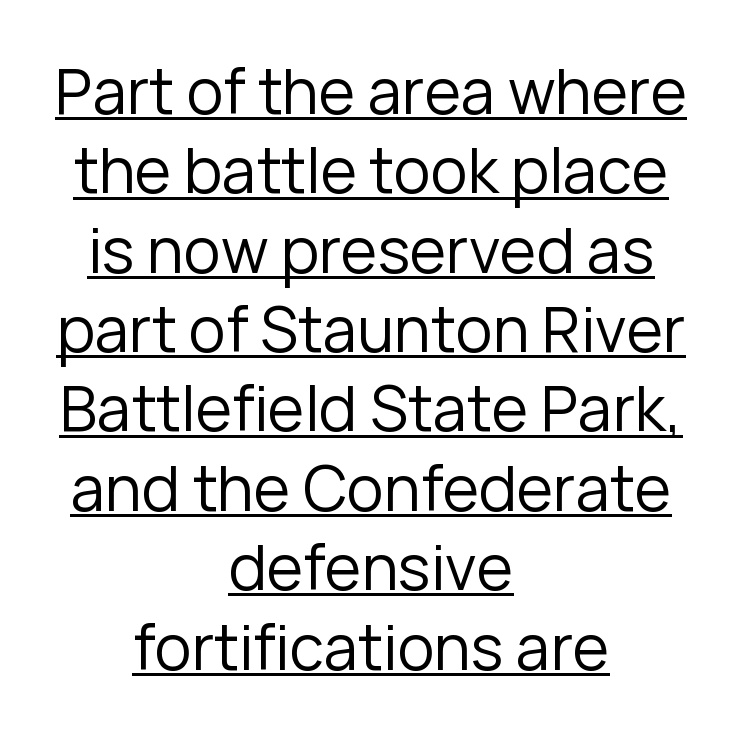
Q: Is the text bold? A: No.
Q: Is the text italic (slanted)? A: No, it is upright.
Q: Is the typeface a serif or a sans-serif typeface? A: Sans-serif.
Q: Is the text underlined? A: Yes.
Q: How is the paragraph aligned? A: Centered.
Q: Is the spacing between letters normal or unusually wide? A: Normal.
Q: Is the spacing between lines tight, normal or loose? A: Normal.
Q: Width (condensed, normal, or wide)? A: Normal.
Q: Stroke contrast? A: Low.
Q: x-height? A: Medium.
Q: Monospaced? A: No.
